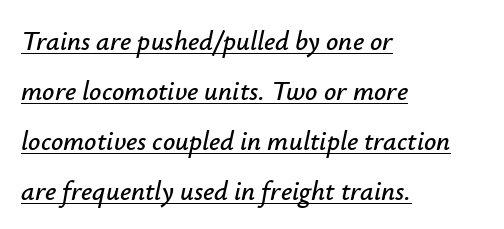
The image shows 27 px text type, italic (leaning right); set left-aligned, line spacing 1.85x, normal letter spacing, underlined.
